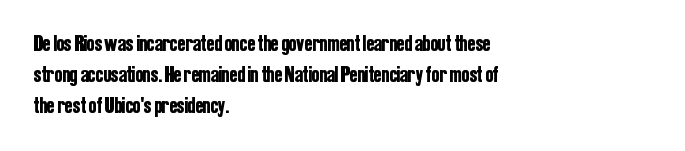
The glyphs are unaccompanied by any horizontal stroke below them. Quick note: not italic, upright. Each word holds together tightly as a unit, with standard inter-letter gaps. The paragraph shown leans on its left margin. Does the leading feel generous? No, just average.
